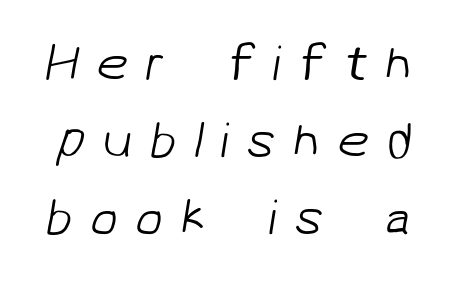
Q: Is the text bold? A: No.
Q: Is the typeface a serif or a sans-serif typeface? A: Sans-serif.
Q: Is the text underlined? A: No.
Q: Is the spacing between letters normal or unusually wide? A: Unusually wide.
Q: Is the spacing between lines tight, normal or loose? A: Normal.
Q: Width (condensed, normal, or wide)? A: Normal.
Q: Stroke contrast? A: Low.
Q: x-height? A: Medium.
Q: Monospaced? A: No.
